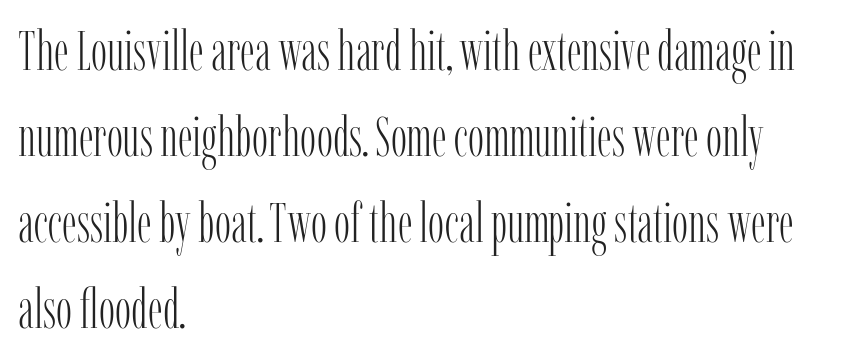
A classic flush-left, rag-right setting is used for this passage. Just letters on the line, the space beneath them empty. In terms of leading, this rendering sits right in the middle. Weight: not bold — regular or lighter. Spacing verdict: proportional, widths tailored to each character.
